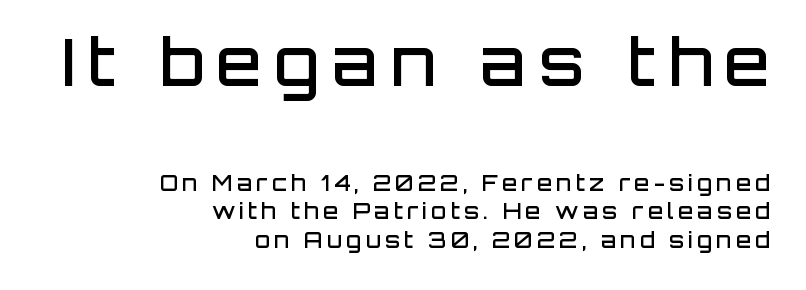
{"serif": "no", "italic": "no", "bold": "semi", "weight": "semibold", "width": "normal", "stroke_contrast": "low", "x_height": "large", "monospaced": "no", "underline": "no", "align": "right", "line_spacing": "normal", "line_spacing_ratio": 1.29, "larger_block": "first", "size_ratio": 3.0, "glyph_px": 66}
